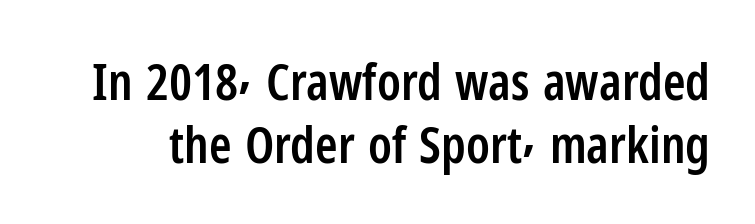
Q: Is the text bold? A: Semi-bold.
Q: Is the text italic (slanted)? A: No, it is upright.
Q: Is the typeface a serif or a sans-serif typeface? A: Sans-serif.
Q: Is the text underlined? A: No.
Q: Is the spacing between letters normal or unusually wide? A: Normal.
Q: Width (condensed, normal, or wide)? A: Condensed.
Q: Stroke contrast? A: Low.
Q: x-height? A: Medium.
Q: Monospaced? A: No.
